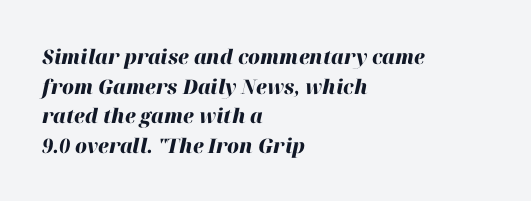
The image shows 20 px bold type, italic (leaning right); set left-aligned, normal line spacing (1.48x), normal letter spacing, not underlined.
